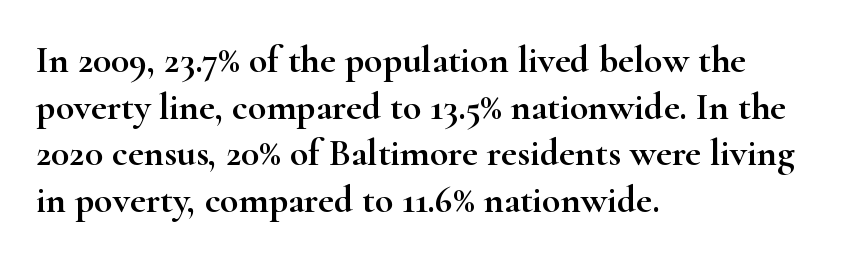
{"serif": "yes", "italic": "no", "width": "wide", "stroke_contrast": "high", "x_height": "small", "monospaced": "no", "underline": "no", "align": "left", "line_spacing_ratio": 1.23, "letter_spacing": "normal", "letter_spacing_em": 0.0, "glyph_px": 38}
